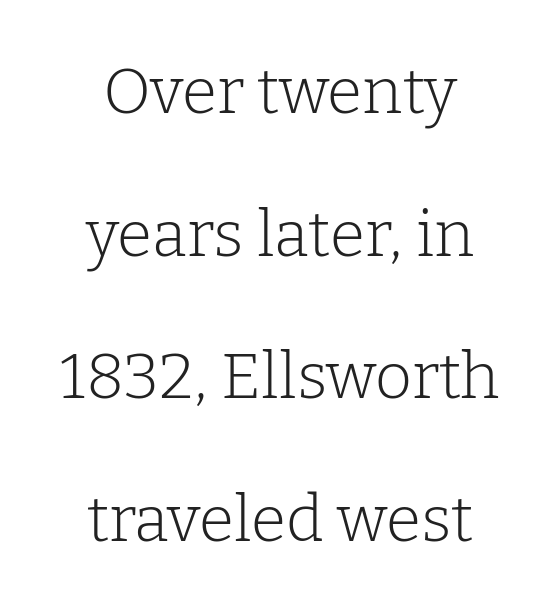
Lines of text with bare space underneath. In terms of leading, this rendering errs on the spacious side. The typography opts for an upright posture over an oblique one. Unbolded letterforms with no extra heft. This sample has the flowing, uneven cadence of proportional lettering.
